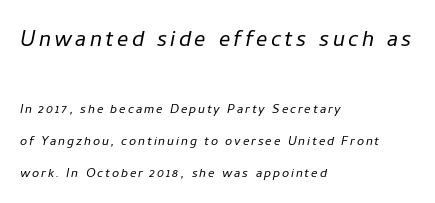
Q: Is the text bold? A: No.
Q: Is the text italic (slanted)? A: Yes, it leans right by about 11 degrees.
Q: Is the text underlined? A: No.
Q: How is the paragraph aligned? A: Left-aligned.
Q: Is the spacing between lines tight, normal or loose? A: Loose.
Q: Which block of text is set in a larger size, the first (top) or the second (bottom)? A: The first (top) one.
Q: Width (condensed, normal, or wide)? A: Normal.
Q: Stroke contrast? A: Low.
Q: x-height? A: Medium.
Q: Monospaced? A: No.
